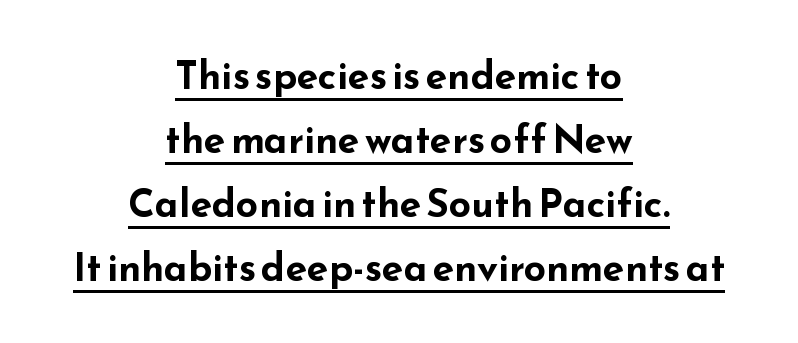
{"serif": "no", "italic": "no", "bold": "yes", "weight": "bold", "width": "wide", "stroke_contrast": "low", "x_height": "small", "monospaced": "no", "underline": "yes", "align": "center", "line_spacing": "normal", "line_spacing_ratio": 1.64, "letter_spacing": "normal", "letter_spacing_em": 0.0, "glyph_px": 39}
